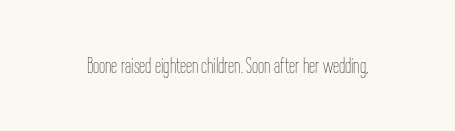
{"italic": "no", "bold": "no", "underline": "no", "letter_spacing": "normal", "letter_spacing_em": 0.0, "glyph_px": 22}
